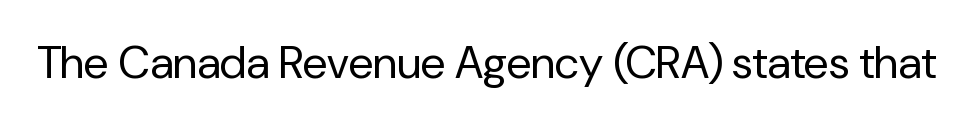
{"serif": "no", "italic": "no", "bold": "no", "weight": "regular", "width": "normal", "stroke_contrast": "low", "x_height": "medium", "monospaced": "no", "underline": "no", "letter_spacing": "normal", "letter_spacing_em": 0.0, "glyph_px": 45}
